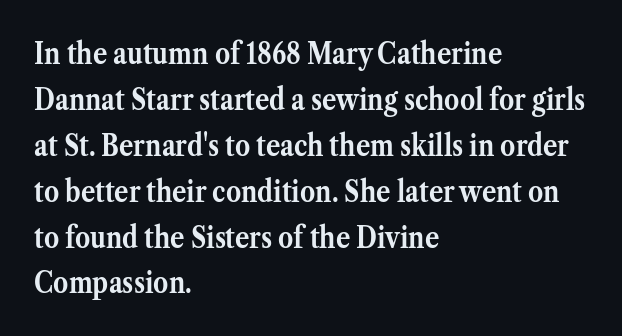
The image shows 30 px semibold serif type, upright; set left-aligned, normal line spacing (1.53x), normal letter spacing, not underlined; medium stroke contrast and a medium x-height.
